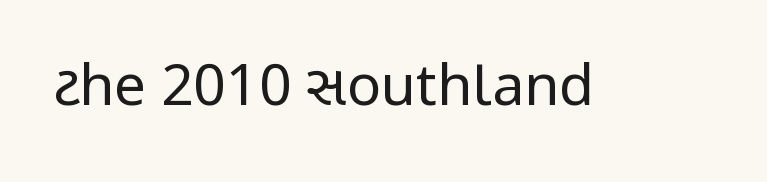
Q: Is the text bold? A: No.
Q: Is the text italic (slanted)? A: No, it is upright.
Q: Is the typeface a serif or a sans-serif typeface? A: Sans-serif.
Q: Is the text underlined? A: No.
Q: Is the spacing between letters normal or unusually wide? A: Normal.
Q: Width (condensed, normal, or wide)? A: Normal.
Q: Stroke contrast? A: Low.
Q: x-height? A: Medium.
Q: Monospaced? A: No.
